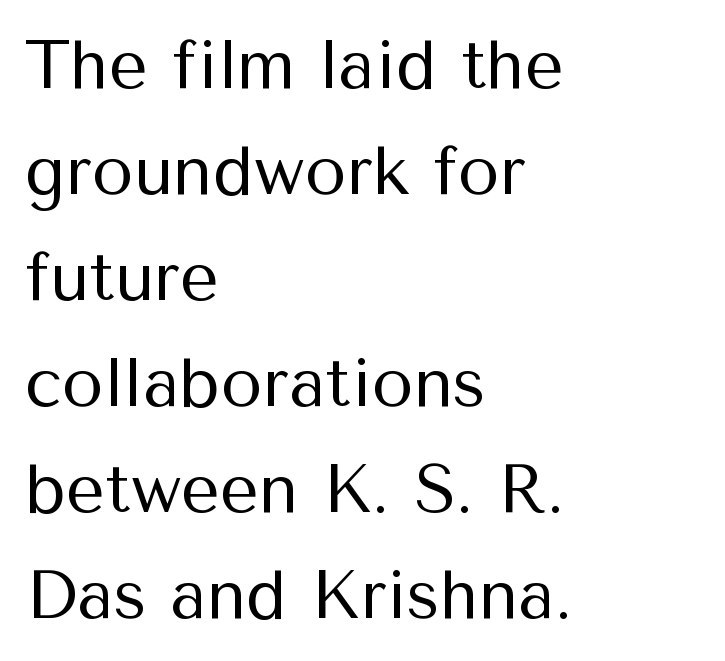
{"serif": "no", "italic": "no", "bold": "no", "weight": "regular", "width": "normal", "stroke_contrast": "medium", "x_height": "medium", "monospaced": "no", "underline": "no", "align": "left", "line_spacing": "normal", "line_spacing_ratio": 1.56, "letter_spacing": "normal", "letter_spacing_em": 0.0, "glyph_px": 68}
